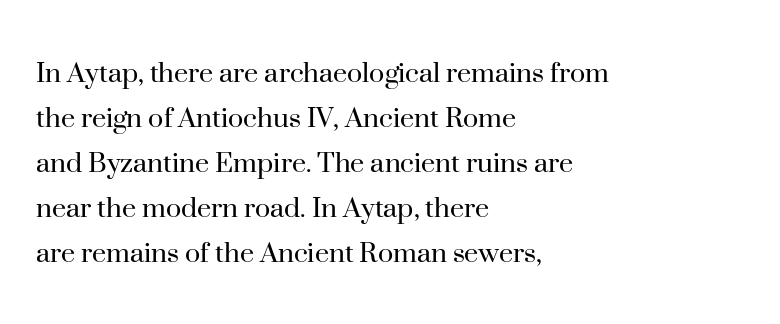
Honestly, the row spacing looks completely unremarkable. The foot of each line stays bare and open. The setting favours the left margin, as ordinary paragraphs usually do. The font family rendered here belongs to the serif group.
